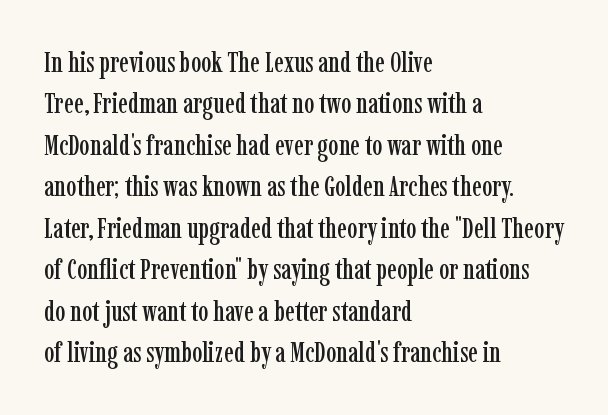
Q: Is the text italic (slanted)? A: No, it is upright.
Q: Is the typeface a serif or a sans-serif typeface? A: Serif.
Q: Is the text underlined? A: No.
Q: How is the paragraph aligned? A: Left-aligned.
Q: Is the spacing between letters normal or unusually wide? A: Normal.
Q: Is the spacing between lines tight, normal or loose? A: Normal.
Q: Width (condensed, normal, or wide)? A: Condensed.
Q: Stroke contrast? A: Low.
Q: x-height? A: Medium.
Q: Monospaced? A: No.
